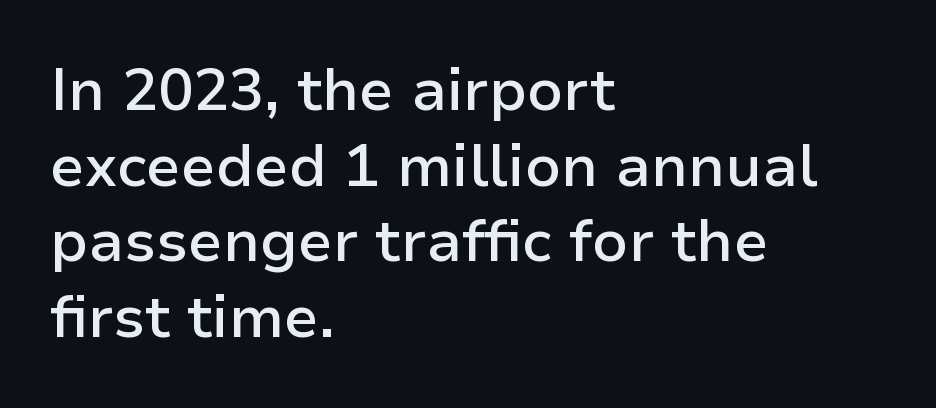
The image shows 59 px semibold sans-serif type, upright; set left-aligned, normal line spacing (1.28x), normal letter spacing, not underlined; low stroke contrast and a medium x-height.
